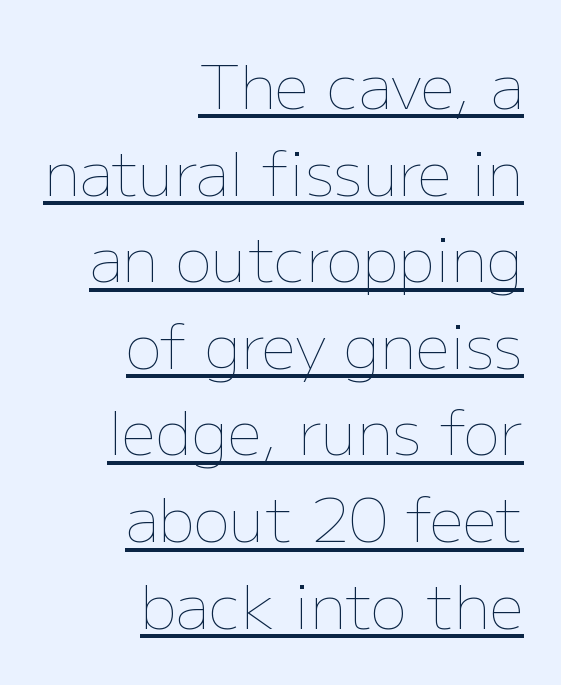
{"italic": "no", "bold": "no", "weight": "thin", "width": "normal", "stroke_contrast": "low", "x_height": "medium", "monospaced": "no", "underline": "yes", "align": "right", "line_spacing": "normal", "line_spacing_ratio": 1.42, "letter_spacing": "normal", "letter_spacing_em": 0.0, "glyph_px": 61}
